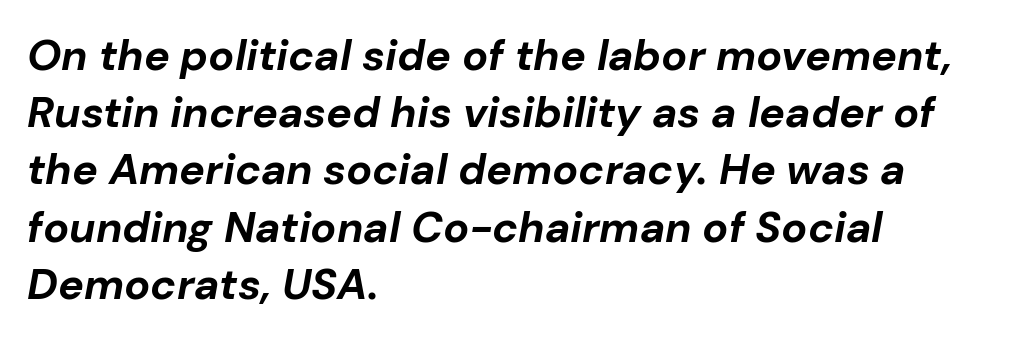
The image shows 43 px bold type, italic (leaning right); set left-aligned, normal line spacing (1.33x), normal letter spacing, not underlined; low stroke contrast and a medium x-height.
